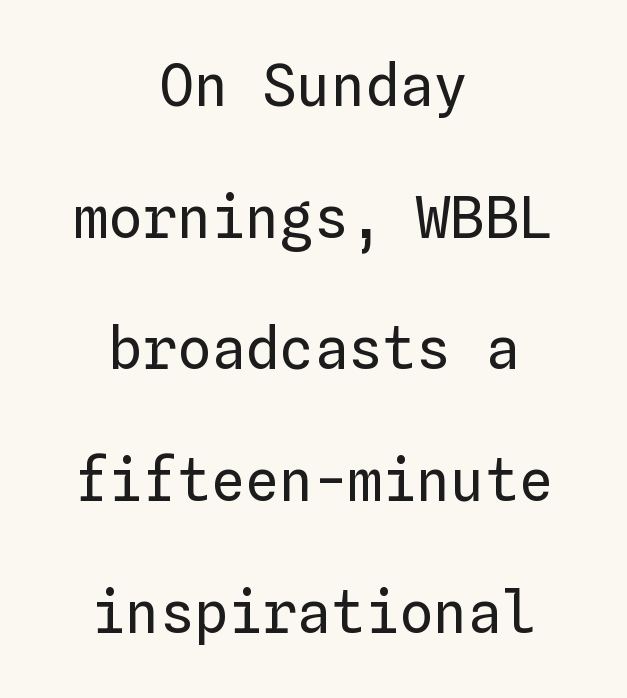
Q: Is the text bold? A: No.
Q: Is the text italic (slanted)? A: No, it is upright.
Q: Is the text underlined? A: No.
Q: How is the paragraph aligned? A: Centered.
Q: Is the spacing between letters normal or unusually wide? A: Normal.
Q: Is the spacing between lines tight, normal or loose? A: Loose.
Q: Width (condensed, normal, or wide)? A: Normal.
Q: Stroke contrast? A: Low.
Q: x-height? A: Medium.
Q: Monospaced? A: Yes.
